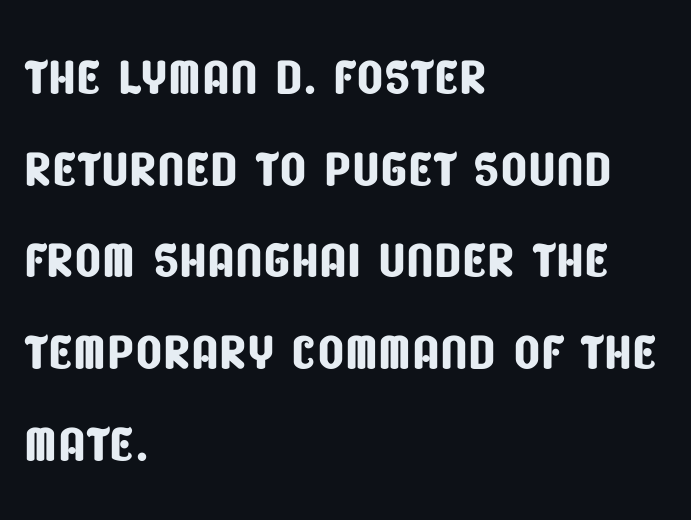
The block of text has a typical density, with ordinary space between rows. The rendering uses natural spacing where letterforms have individual widths. This is sans-serif lettering, the kind often seen on screens and signage. Here the glyphs are tracked normally, forming tight word shapes. Is the block centered? No — it sits flush against the left margin. The area under the type is left untouched.
